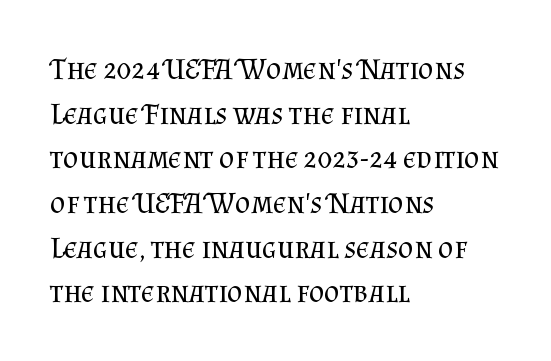
Q: Is the text bold? A: No.
Q: Is the text italic (slanted)? A: No, it is upright.
Q: Is the typeface a serif or a sans-serif typeface? A: Serif.
Q: Is the text underlined? A: No.
Q: How is the paragraph aligned? A: Left-aligned.
Q: Is the spacing between letters normal or unusually wide? A: Normal.
Q: Is the spacing between lines tight, normal or loose? A: Normal.
Q: Width (condensed, normal, or wide)? A: Normal.
Q: Stroke contrast? A: Medium.
Q: x-height? A: Small.
Q: Monospaced? A: No.
